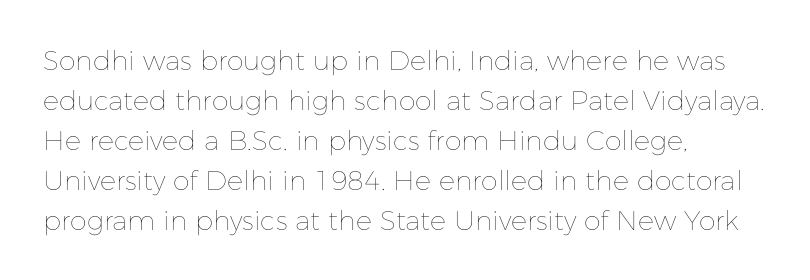
The image shows 27 px text type, upright; set left-aligned, normal line spacing (1.48x), normal letter spacing, not underlined.
